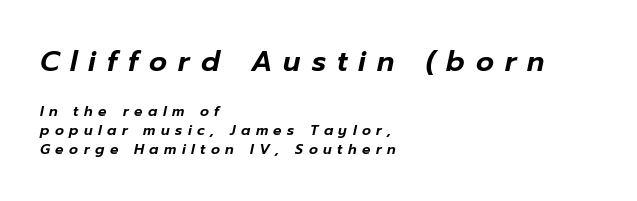
The emphasis by scale lands on block number one, above. The passage shown leans; its letterforms are oblique. Clear beneath every line of the passage. Compared with typical paragraphs, the rows here are spaced about the same.
